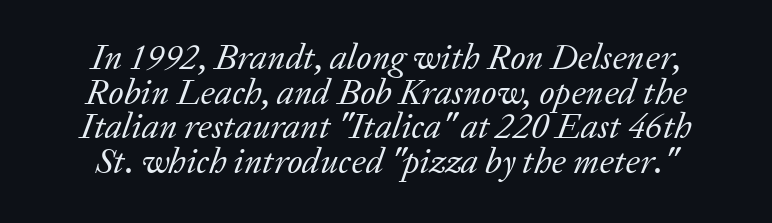
The image shows 36 px regular-weight serif type, italic (leaning right); set tight line spacing (0.96x), normal letter spacing, not underlined; low stroke contrast and a medium x-height.
